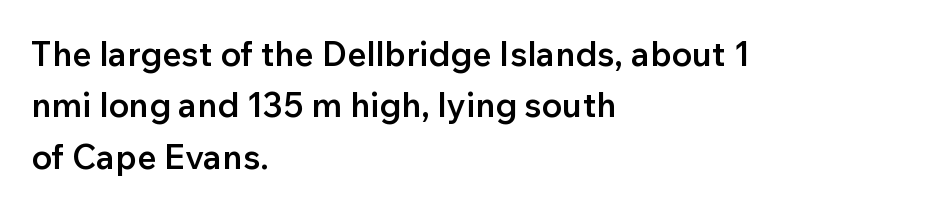
{"serif": "no", "italic": "no", "bold": "semi", "weight": "semibold", "width": "normal", "stroke_contrast": "low", "x_height": "medium", "monospaced": "no", "underline": "no", "align": "left", "line_spacing": "normal", "line_spacing_ratio": 1.51, "letter_spacing": "normal", "letter_spacing_em": 0.0, "glyph_px": 34}
